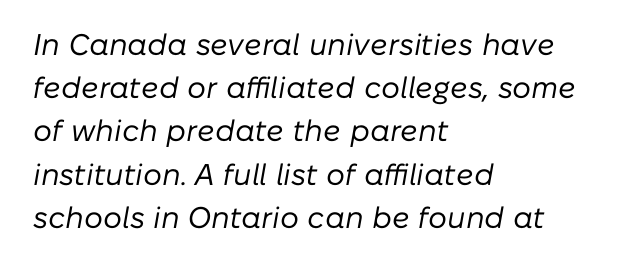
Q: Is the text bold? A: No.
Q: Is the text italic (slanted)? A: Yes, it leans right by about 10 degrees.
Q: Is the text underlined? A: No.
Q: How is the paragraph aligned? A: Left-aligned.
Q: Is the spacing between letters normal or unusually wide? A: Normal.
Q: Is the spacing between lines tight, normal or loose? A: Normal.
Q: Width (condensed, normal, or wide)? A: Normal.
Q: Stroke contrast? A: Low.
Q: x-height? A: Medium.
Q: Monospaced? A: No.
